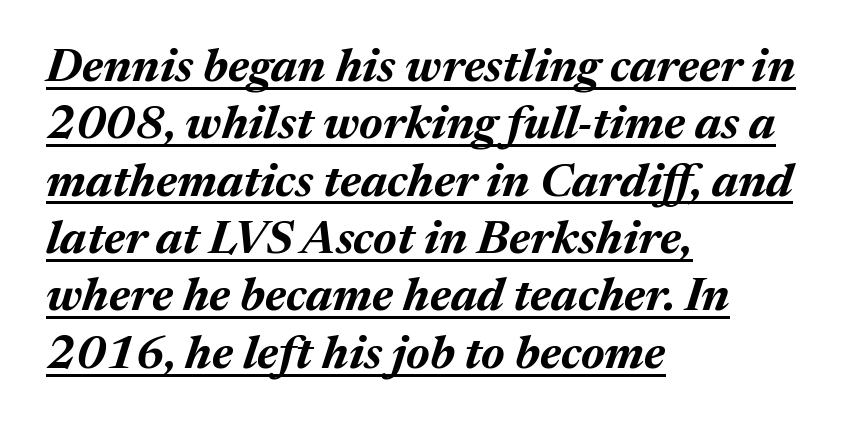
{"italic": "yes", "lean": "right", "slant_degrees": 17, "bold": "yes", "weight": "bold", "width": "normal", "stroke_contrast": "medium", "x_height": "medium", "monospaced": "no", "underline": "yes", "align": "left", "line_spacing_ratio": 1.22, "letter_spacing": "normal", "letter_spacing_em": 0.0, "glyph_px": 47}
